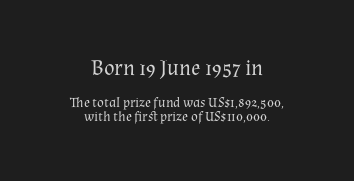
Words float on clear page, feet unadorned. Look at the glyph heights: the upper group is clearly the bigger setting. This reads as an unemphasized weight, regular at the heaviest. One-word summary of the alignment: center. Ascenders rise straight up at ninety degrees. Nothing unusual about the tracking: characters are spaced as the font intends.
